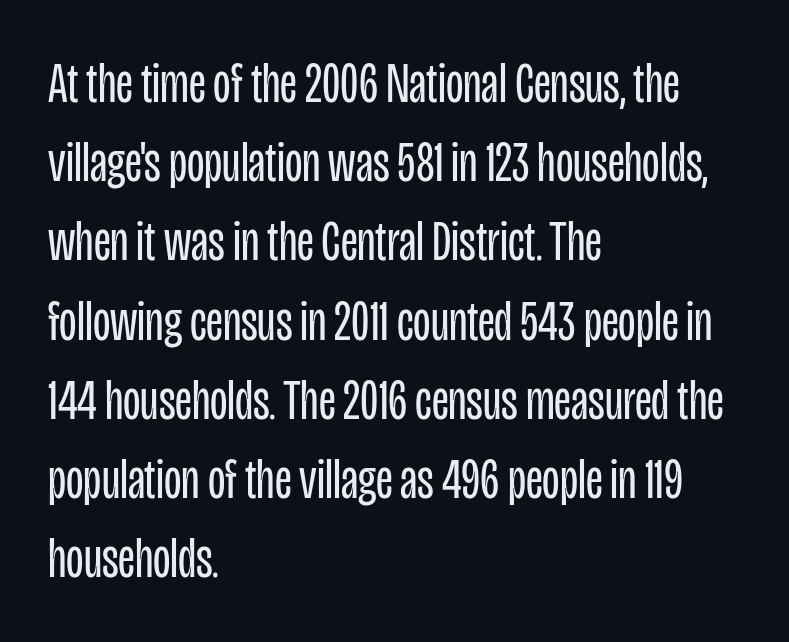
The image shows 57 px regular-weight, condensed sans-serif type, upright; set left-aligned, normal line spacing (1.39x), normal letter spacing, not underlined; low stroke contrast and a large x-height.
